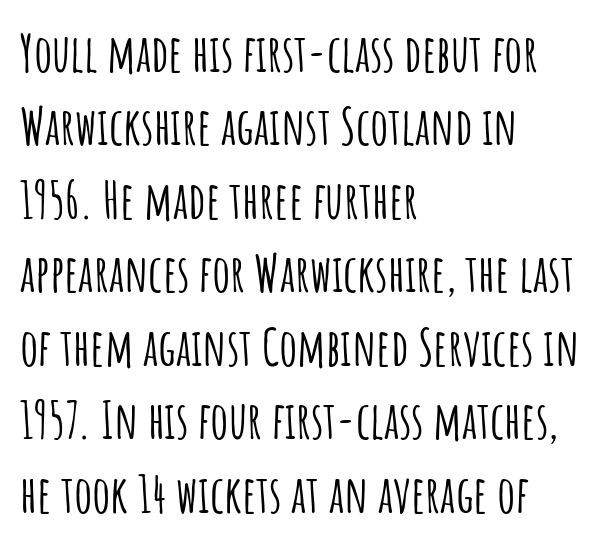
The tracking reads as untouched default to a designer's eye. A typesetter would call this proportional, since set widths differ per character. The line-height multiplier appears to be the usual default. Classification — sans serif.
